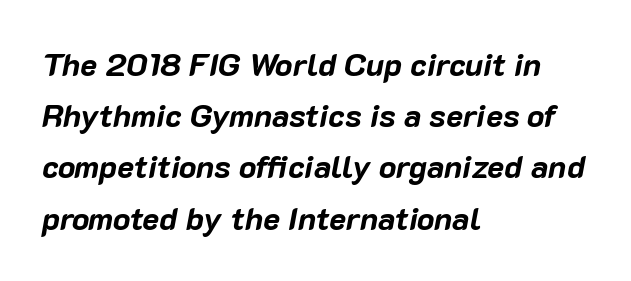
The image shows 32 px bold type, italic (leaning right); set left-aligned, normal line spacing (1.6x), normal letter spacing, not underlined; low stroke contrast and a medium x-height.
